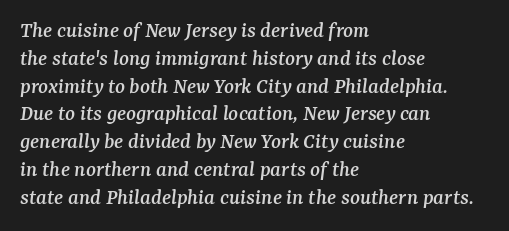
{"italic": "yes", "lean": "right", "slant_degrees": 7, "underline": "no", "align": "left", "line_spacing_ratio": 1.21, "letter_spacing": "normal", "letter_spacing_em": 0.0, "glyph_px": 23}
